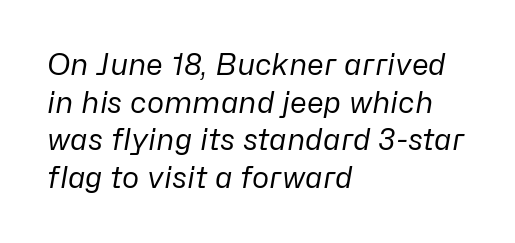
Q: Is the text bold? A: No.
Q: Is the text italic (slanted)? A: Yes, it leans right by about 10 degrees.
Q: Is the text underlined? A: No.
Q: How is the paragraph aligned? A: Left-aligned.
Q: Is the spacing between letters normal or unusually wide? A: Normal.
Q: Is the spacing between lines tight, normal or loose? A: Normal.
Q: Width (condensed, normal, or wide)? A: Normal.
Q: Stroke contrast? A: Low.
Q: x-height? A: Medium.
Q: Monospaced? A: No.
